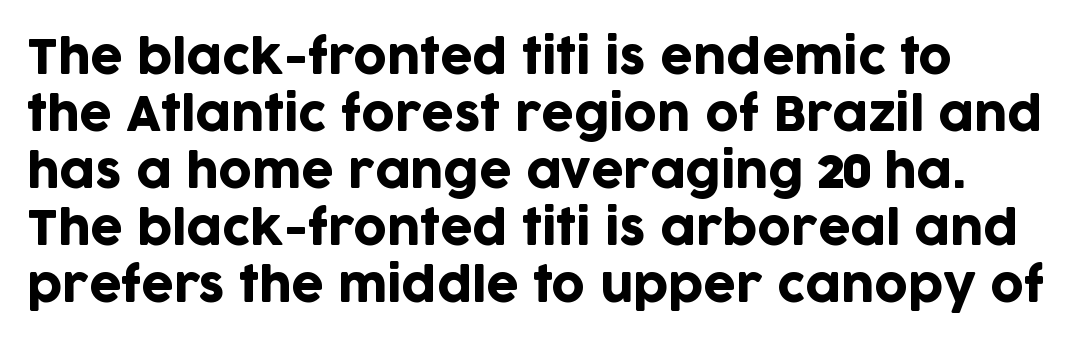
{"serif": "no", "italic": "no", "width": "normal", "stroke_contrast": "low", "x_height": "large", "monospaced": "no", "underline": "no", "line_spacing_ratio": 1.24, "letter_spacing": "normal", "letter_spacing_em": 0.0, "glyph_px": 46}
